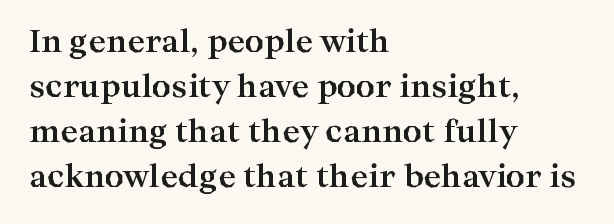
{"serif": "yes", "italic": "no", "bold": "yes", "weight": "bold", "width": "wide", "stroke_contrast": "high", "x_height": "medium", "monospaced": "no", "underline": "no", "align": "left", "line_spacing": "normal", "line_spacing_ratio": 1.5, "letter_spacing": "normal", "letter_spacing_em": 0.0, "glyph_px": 30}
